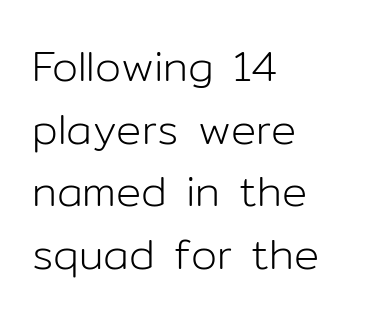
Q: Is the text bold? A: No.
Q: Is the text italic (slanted)? A: No, it is upright.
Q: Is the typeface a serif or a sans-serif typeface? A: Sans-serif.
Q: Is the text underlined? A: No.
Q: How is the paragraph aligned? A: Left-aligned.
Q: Is the spacing between letters normal or unusually wide? A: Normal.
Q: Is the spacing between lines tight, normal or loose? A: Normal.
Q: Width (condensed, normal, or wide)? A: Normal.
Q: Stroke contrast? A: Low.
Q: x-height? A: Medium.
Q: Monospaced? A: No.
